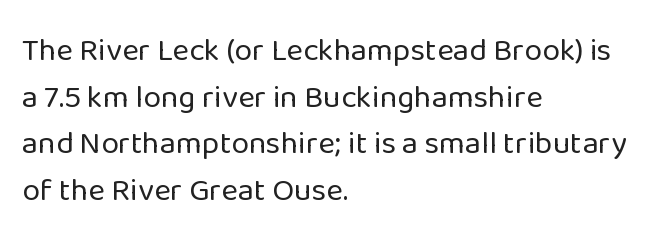
The image shows 32 px regular-weight sans-serif type, upright; set left-aligned, normal line spacing (1.46x), normal letter spacing, not underlined; low stroke contrast and a medium x-height.
